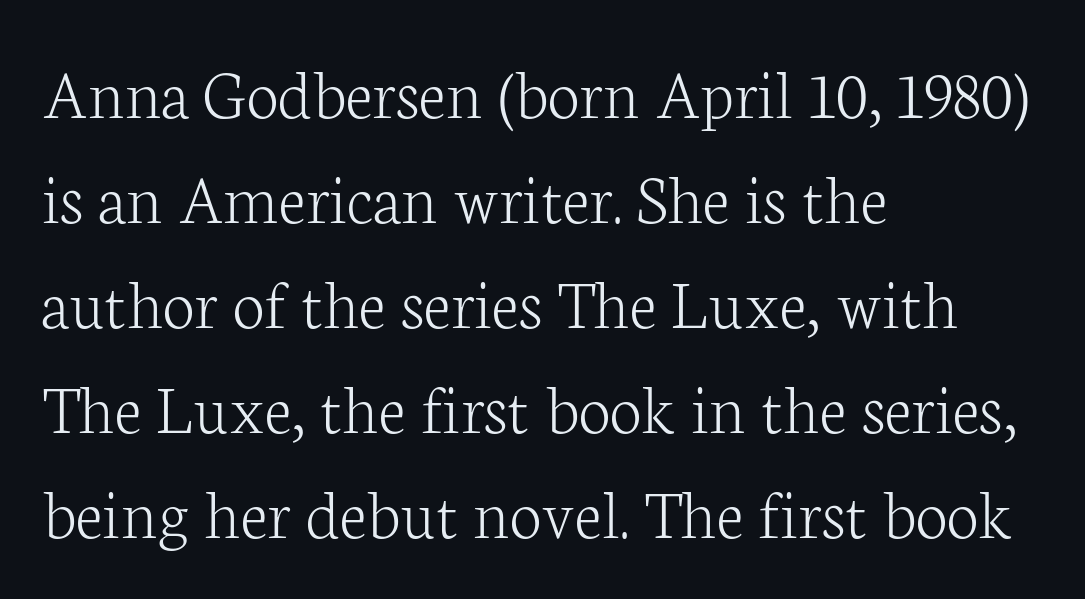
The image shows 73 px light serif type, upright; set left-aligned, normal line spacing (1.44x), normal letter spacing, not underlined; low stroke contrast and a medium x-height.
